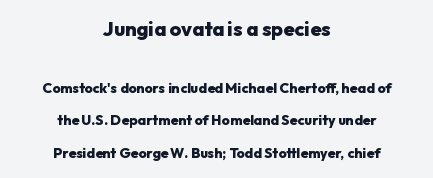
{"italic": "no", "bold": "yes", "underline": "no", "align": "center", "line_spacing": "loose", "line_spacing_ratio": 2.33, "letter_spacing": "normal", "letter_spacing_em": 0.0, "larger_block": "first", "size_ratio": 1.43, "glyph_px": 20}
